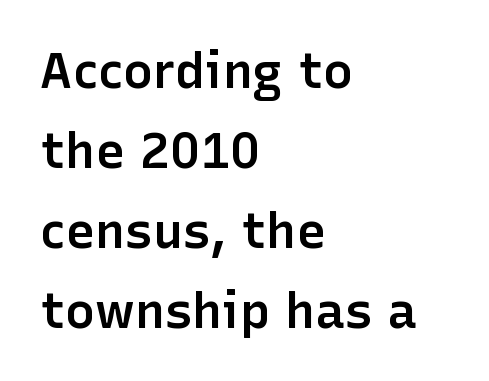
The image shows 50 px semibold sans-serif type, upright; set left-aligned, normal line spacing (1.6x), normal letter spacing, not underlined; low stroke contrast and a medium x-height.
